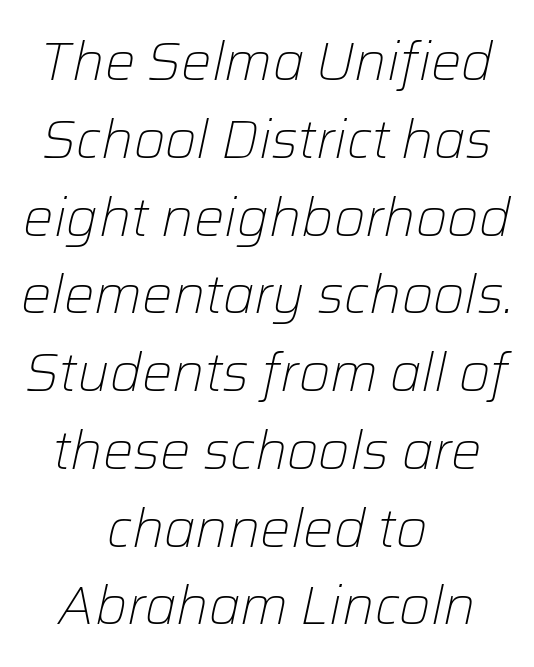
Q: Is the text bold? A: No.
Q: Is the text italic (slanted)? A: Yes, it leans right by about 12 degrees.
Q: Is the text underlined? A: No.
Q: How is the paragraph aligned? A: Centered.
Q: Is the spacing between letters normal or unusually wide? A: Normal.
Q: Is the spacing between lines tight, normal or loose? A: Normal.
Q: Width (condensed, normal, or wide)? A: Normal.
Q: Stroke contrast? A: Low.
Q: x-height? A: Medium.
Q: Monospaced? A: No.
